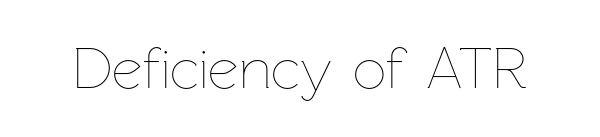
The image shows 59 px thin type, upright; set normal letter spacing, not underlined; low stroke contrast and a medium x-height.
